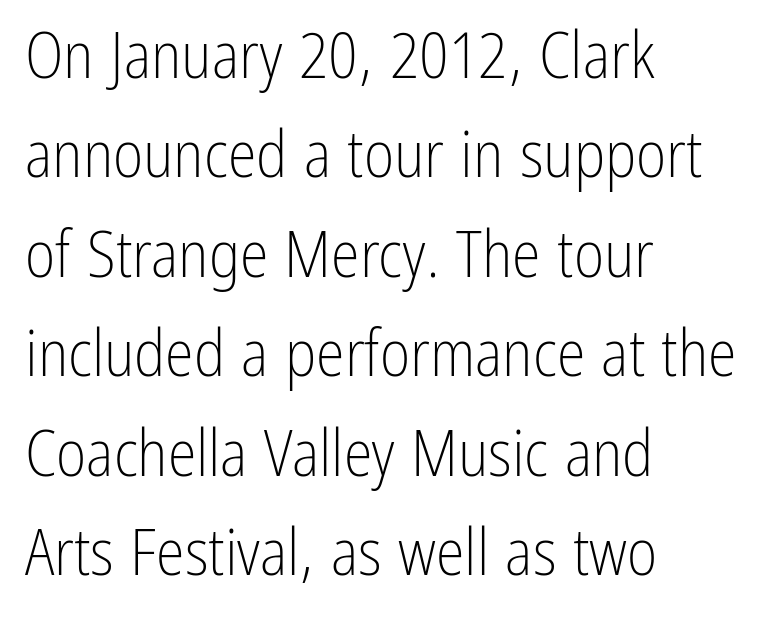
{"serif": "no", "italic": "no", "bold": "no", "weight": "light", "width": "condensed", "stroke_contrast": "low", "x_height": "medium", "monospaced": "no", "underline": "no", "align": "left", "line_spacing": "normal", "line_spacing_ratio": 1.53, "letter_spacing": "normal", "letter_spacing_em": 0.0, "glyph_px": 65}
